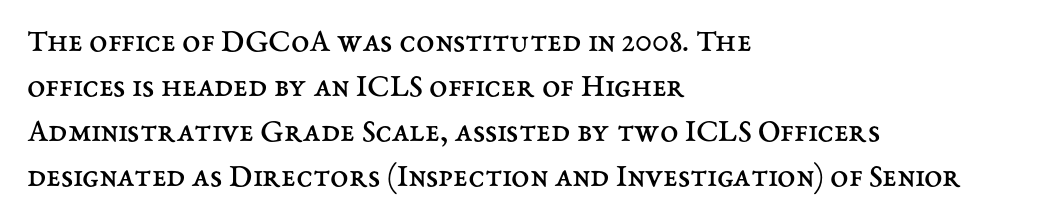
The rendering anchors every line to the left-hand side. Each letter keeps its own natural width here, so spacing adapts to shape. Tall strokes in this sample are plumb rather than angled. Students, observe: this is what conventionally led text looks like. The weight would be labelled regular, book, light, or lighter still.
